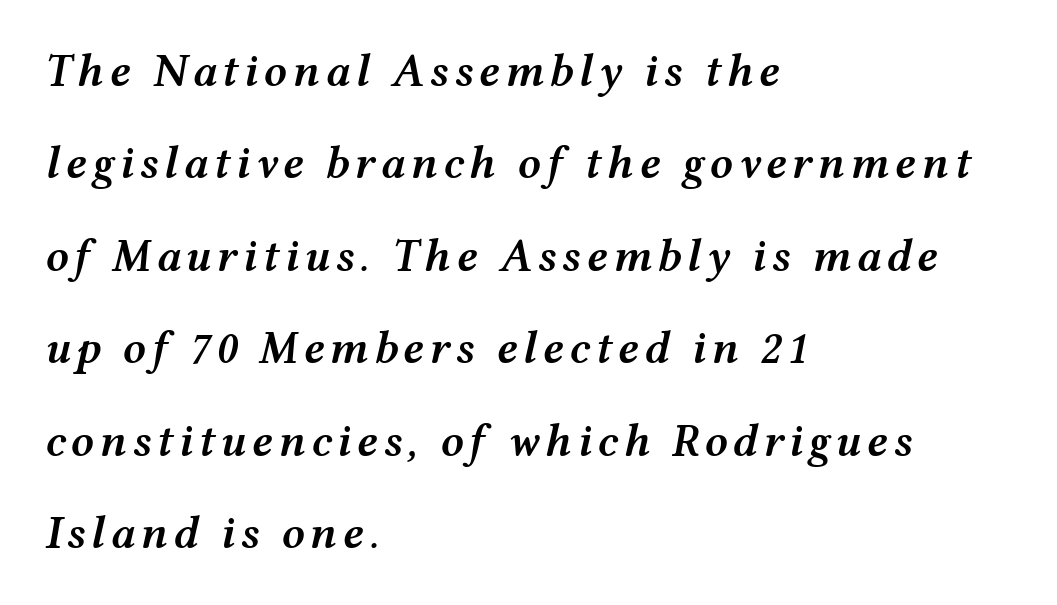
Q: Is the text bold? A: Semi-bold.
Q: Is the text italic (slanted)? A: Yes, it leans right by about 12 degrees.
Q: Is the text underlined? A: No.
Q: How is the paragraph aligned? A: Left-aligned.
Q: Is the spacing between lines tight, normal or loose? A: Loose.
Q: Width (condensed, normal, or wide)? A: Wide.
Q: Stroke contrast? A: Medium.
Q: x-height? A: Medium.
Q: Monospaced? A: No.
